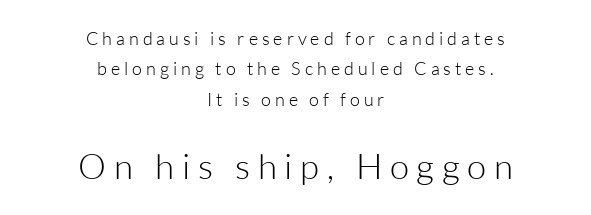
The block sitting lower on the canvas is the one with enlarged characters. Honestly, the row spacing looks completely unremarkable. Observe the absence of serifs on each vertical stroke in this sample. Note the varied advance widths — an 'i' is clearly narrower than an 'm'.
